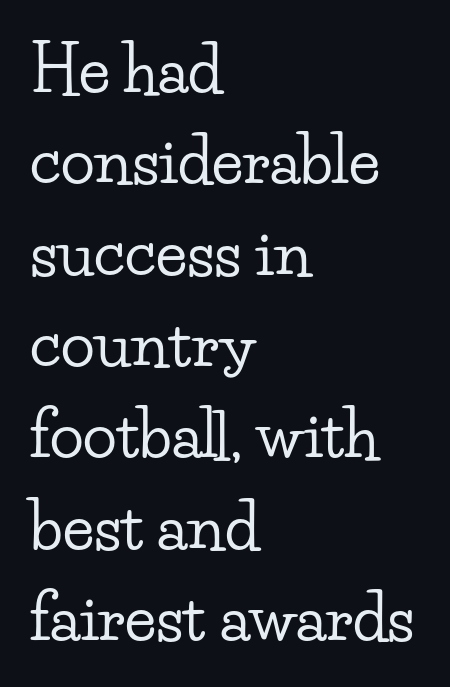
Q: Is the text italic (slanted)? A: No, it is upright.
Q: Is the typeface a serif or a sans-serif typeface? A: Serif.
Q: Is the text underlined? A: No.
Q: How is the paragraph aligned? A: Left-aligned.
Q: Is the spacing between letters normal or unusually wide? A: Normal.
Q: Is the spacing between lines tight, normal or loose? A: Normal.
Q: Width (condensed, normal, or wide)? A: Wide.
Q: Stroke contrast? A: Low.
Q: x-height? A: Small.
Q: Monospaced? A: No.
